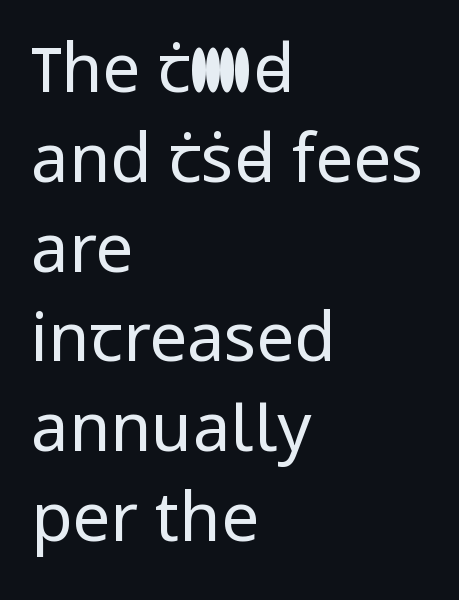
The image shows 67 px regular-weight sans-serif type, upright; set left-aligned, normal line spacing (1.34x), normal letter spacing, not underlined; low stroke contrast and a medium x-height.
